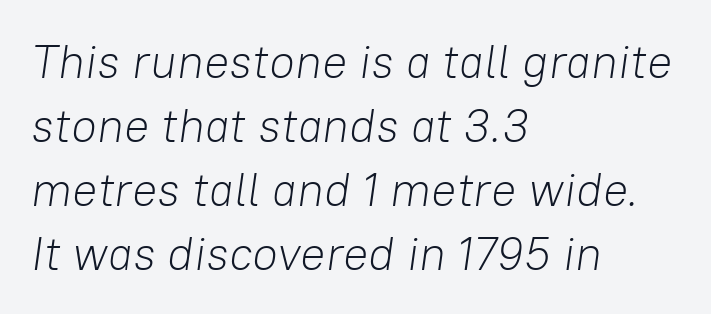
Successive baselines arrive at the customary interval. Notice how the passage keeps a crisp vertical edge on the left only. Designer's note — italics engaged. Underline: absent. Short note: letters normally spaced. The letterforms sit at book weight or below.
